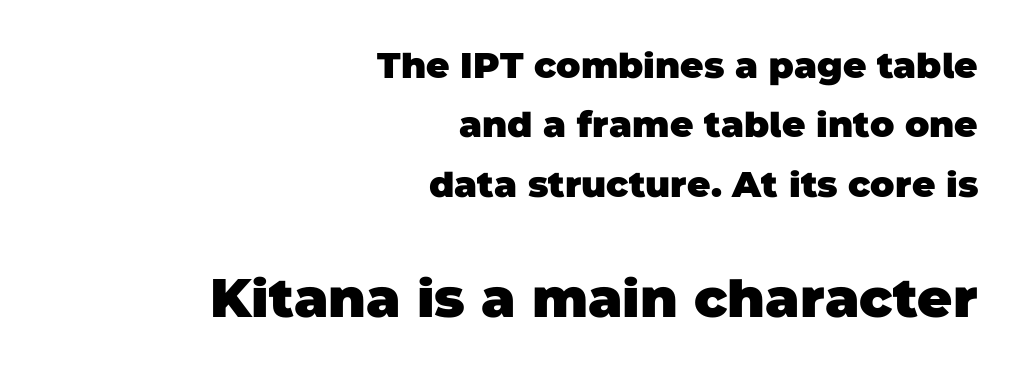
Q: Is the text bold? A: Yes.
Q: Is the typeface a serif or a sans-serif typeface? A: Sans-serif.
Q: Is the text underlined? A: No.
Q: How is the paragraph aligned? A: Right-aligned.
Q: Is the spacing between letters normal or unusually wide? A: Normal.
Q: Is the spacing between lines tight, normal or loose? A: Normal.
Q: Which block of text is set in a larger size, the first (top) or the second (bottom)? A: The second (bottom) one.
Q: Width (condensed, normal, or wide)? A: Normal.
Q: Stroke contrast? A: Low.
Q: x-height? A: Large.
Q: Monospaced? A: No.
